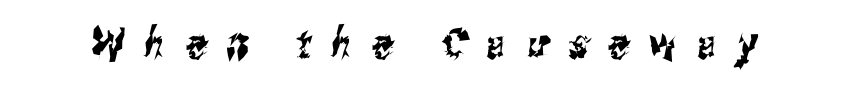
Honestly, there is no underline to notice here at all. These lines are rendered in a variable-pitch font. Look at the bottom of the vertical strokes: they stop flat, with no serifs. The face used here is rendered with a markedly widened letterfit.
